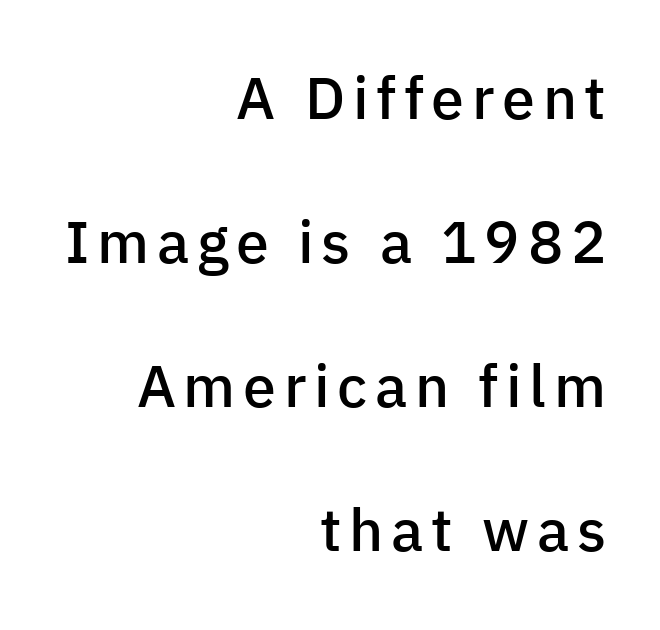
The image shows 59 px semibold sans-serif type, upright; set right-aligned, loose line spacing (2.44x), not underlined; low stroke contrast and a medium x-height.
